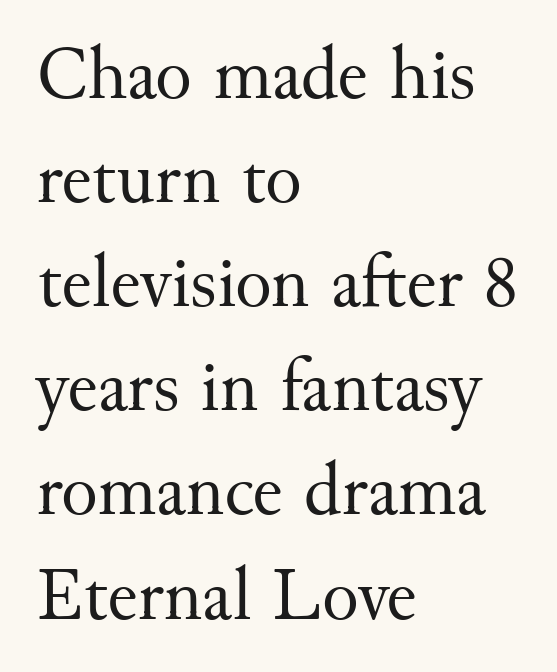
Examine the stroke ends and you'll spot serifs. This sample has the flowing, uneven cadence of proportional lettering. The font is comparable to plain body text, perhaps lighter. The letters stand upright; this is a roman face.
